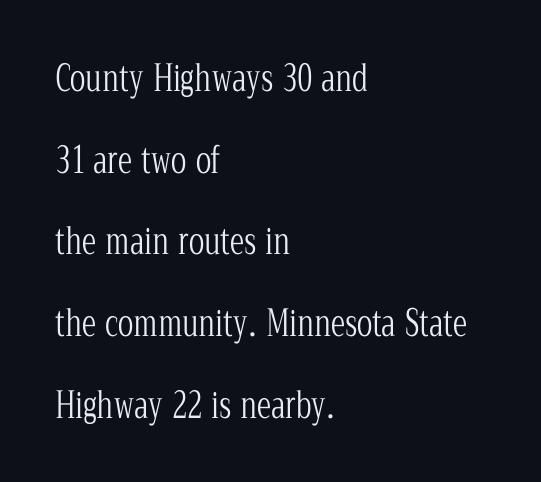
Here the designer chose a conventional face with non-uniform glyph widths. The passage is arranged the way most books set body copy — flush left. The characters display serif detailing at their extremities. No extra ink here — the face is not bold.
